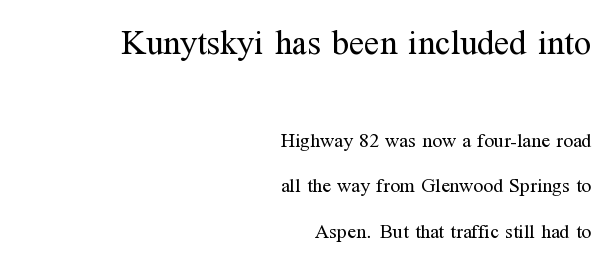
Size hierarchy here favors the leading block over the trailing one. This sample trades compactness for vertical openness between lines. The font family rendered here belongs to the serif group. The typeface has the unassuming heft of standard copy or less. The letters advance in unequal steps, a hallmark of proportional type.
